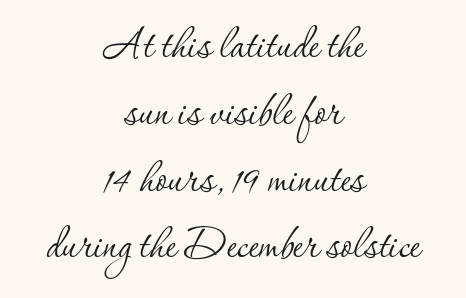
{"serif": "yes", "bold": "no", "weight": "thin", "width": "normal", "stroke_contrast": "low", "x_height": "small", "monospaced": "no", "underline": "no", "align": "center", "line_spacing": "normal", "line_spacing_ratio": 1.26, "letter_spacing": "normal", "letter_spacing_em": 0.0, "glyph_px": 53}
